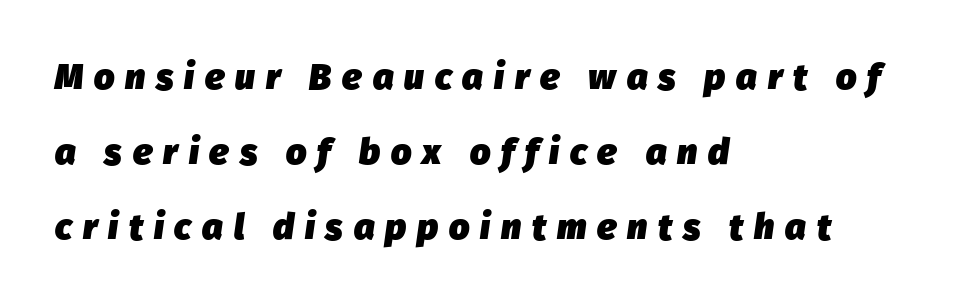
The glyphs look as if they've been sheared to an angle. Substantial extra tracking has been applied to these lines. Honestly, the rows look like they've been pulled way apart. Bare-footed words on every line. Caption: bold face, heavy strokes.
